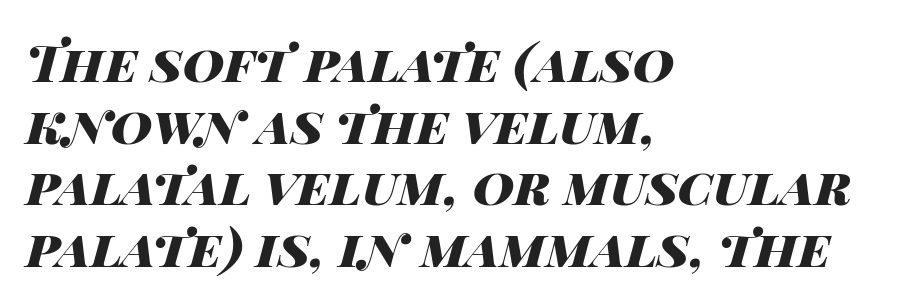
Q: Is the text bold? A: Yes.
Q: Is the text italic (slanted)? A: Yes, it leans right by about 14 degrees.
Q: Is the text underlined? A: No.
Q: How is the paragraph aligned? A: Left-aligned.
Q: Is the spacing between letters normal or unusually wide? A: Normal.
Q: Width (condensed, normal, or wide)? A: Wide.
Q: Stroke contrast? A: High.
Q: x-height? A: Large.
Q: Monospaced? A: No.
